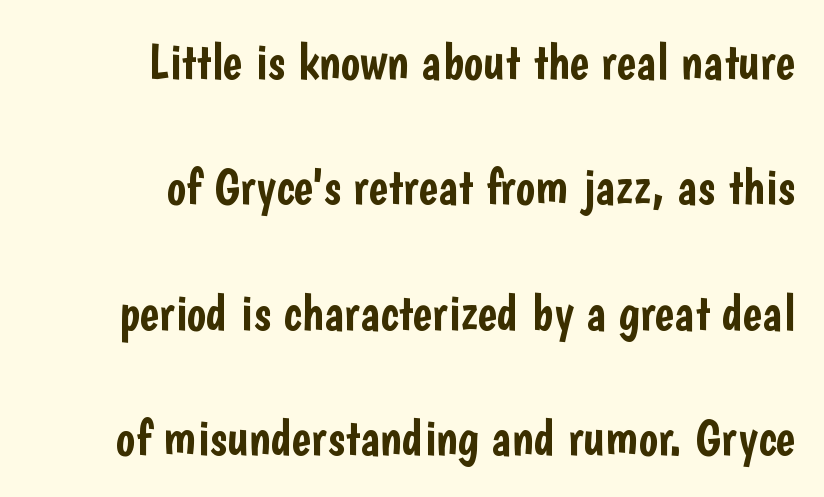
The font family rendered here belongs to the sans-serif group. Looks like regular typesetting: each glyph gets only the width it needs. You can tell it's not italic because the verticals are truly vertical. Tracking value appears to be zero — textbook default spacing. The space between consecutive lines is lavish. In CSS terms this would be text-align: right.
